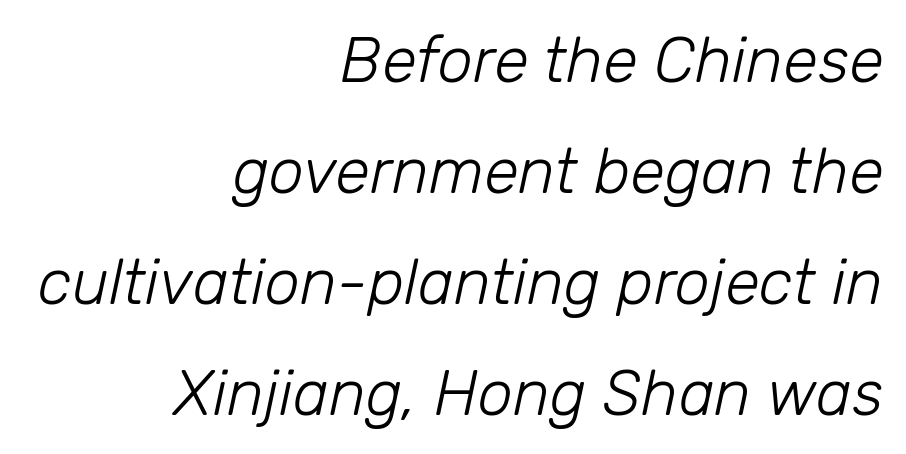
Honestly, the letter spacing is just normal — you wouldn't notice it. The font sits on the lighter half of the weight spectrum, regular included. Clear beneath every line of the passage. Compared with ordinary roman type, these characters are visibly tilted. Leftover space on each line is placed entirely before the opening word.
